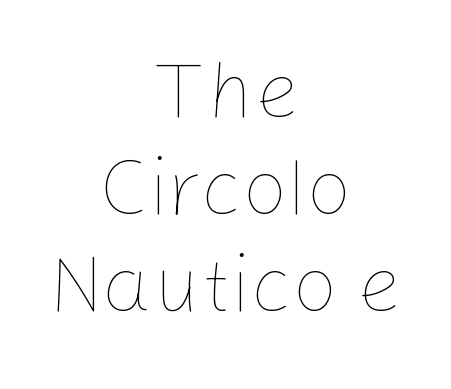
The image shows 80 px thin type, upright; set centered, line spacing 1.21x, normal letter spacing, not underlined; low stroke contrast and a medium x-height.
